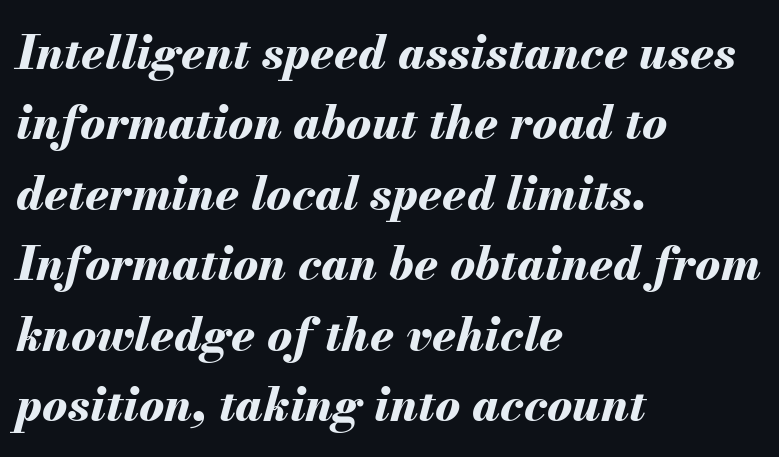
The image shows 47 px bold type, italic (leaning right); set left-aligned, normal line spacing (1.5x), normal letter spacing, not underlined; medium stroke contrast and a small x-height.
